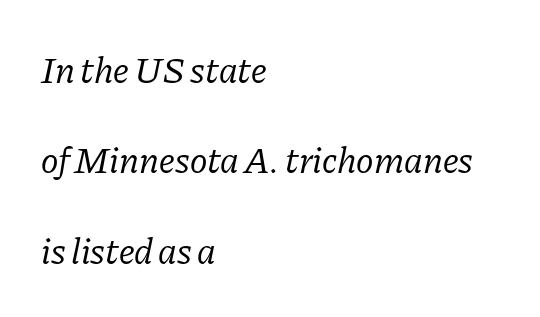
{"serif": "yes", "italic": "yes", "lean": "right", "slant_degrees": 11, "bold": "no", "weight": "regular", "width": "normal", "stroke_contrast": "low", "x_height": "medium", "monospaced": "no", "underline": "no", "align": "left", "line_spacing": "loose", "line_spacing_ratio": 2.44, "letter_spacing": "normal", "letter_spacing_em": 0.0, "glyph_px": 37}
